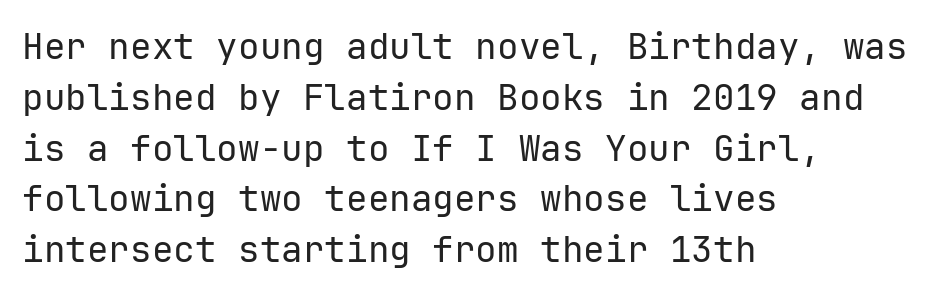
A sans-serif font was chosen for this passage. Is this a heavy cut? Hardly; it is regular or lighter. Posture: straight, roman, zero tilt. The specimen omits any rule beneath the text block's lines.
